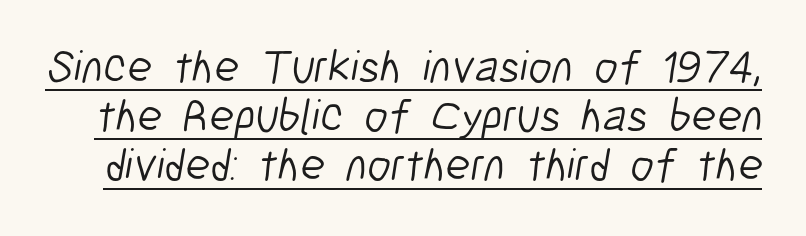
Q: Is the text bold? A: No.
Q: Is the typeface a serif or a sans-serif typeface? A: Sans-serif.
Q: Is the text underlined? A: Yes.
Q: Is the spacing between letters normal or unusually wide? A: Normal.
Q: Is the spacing between lines tight, normal or loose? A: Tight.
Q: Width (condensed, normal, or wide)? A: Condensed.
Q: Stroke contrast? A: Low.
Q: x-height? A: Medium.
Q: Monospaced? A: No.
